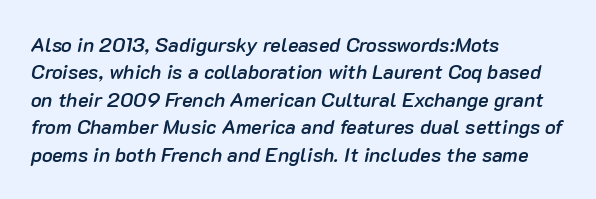
Q: Is the text bold? A: Semi-bold.
Q: Is the text italic (slanted)? A: Yes, it leans right by about 10 degrees.
Q: Is the text underlined? A: No.
Q: How is the paragraph aligned? A: Left-aligned.
Q: Is the spacing between letters normal or unusually wide? A: Normal.
Q: Is the spacing between lines tight, normal or loose? A: Normal.
